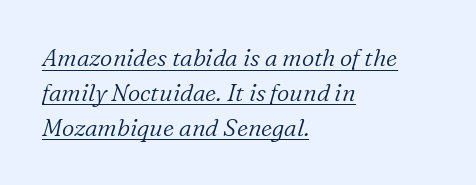
Heaviness? Minimal to ordinary, like unemphasized prose. Does extra space separate the letters? No, they use regular spacing. The font's italic variant was chosen for this text. The paragraph has a hard left edge and a soft right edge.
